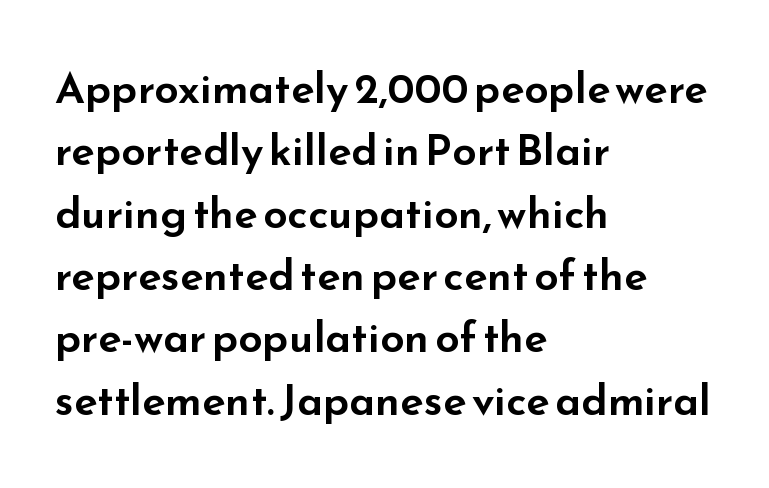
Q: Is the text italic (slanted)? A: No, it is upright.
Q: Is the typeface a serif or a sans-serif typeface? A: Sans-serif.
Q: Is the text underlined? A: No.
Q: How is the paragraph aligned? A: Left-aligned.
Q: Is the spacing between letters normal or unusually wide? A: Normal.
Q: Is the spacing between lines tight, normal or loose? A: Normal.
Q: Width (condensed, normal, or wide)? A: Wide.
Q: Stroke contrast? A: Low.
Q: x-height? A: Small.
Q: Monospaced? A: No.
